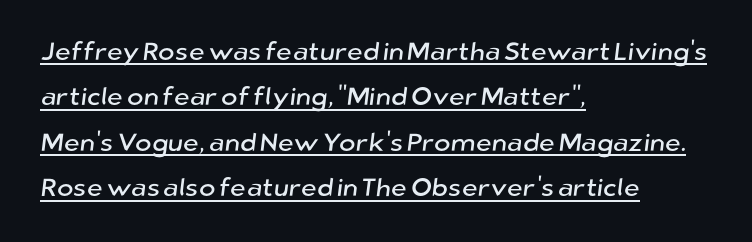
Q: Is the text underlined? A: Yes.
Q: How is the paragraph aligned? A: Left-aligned.
Q: Is the spacing between letters normal or unusually wide? A: Normal.
